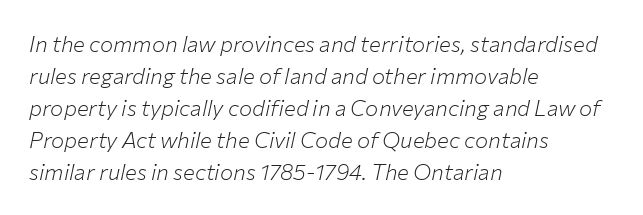
{"italic": "yes", "lean": "right", "slant_degrees": 12, "bold": "no", "underline": "no", "align": "left", "line_spacing": "normal", "line_spacing_ratio": 1.46, "letter_spacing": "normal", "letter_spacing_em": 0.0, "glyph_px": 22}
